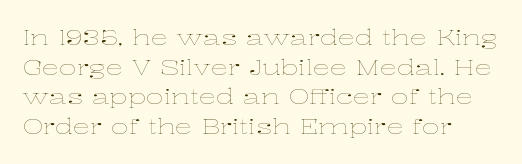
Unmarked baselines from the first word to the last. The designer left line spacing at the default. The rendering anchors every line to the left-hand side. The gaps between neighbouring characters are ordinary and unremarkable. The type sits square on the baseline with zero lean.
